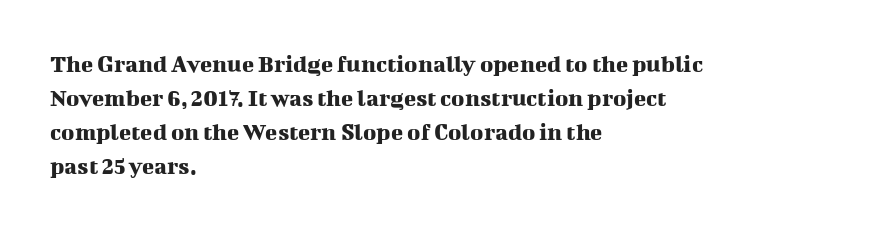
The image shows 25 px text type, upright; set left-aligned, normal line spacing (1.36x), normal letter spacing, not underlined.
